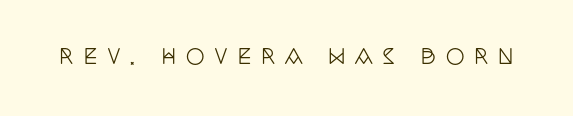
{"italic": "no", "underline": "no", "letter_spacing": "wide", "letter_spacing_em": 0.45, "glyph_px": 21}
